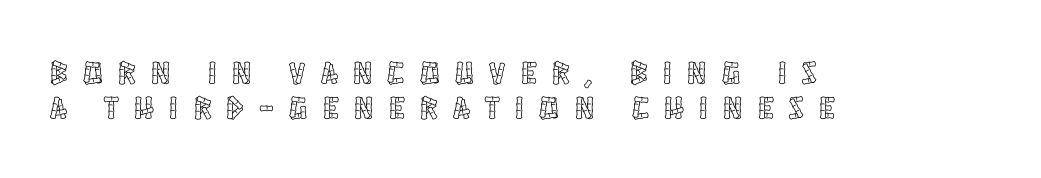
Q: Is the text italic (slanted)? A: No, it is upright.
Q: Is the text underlined? A: No.
Q: How is the paragraph aligned? A: Left-aligned.
Q: Is the spacing between letters normal or unusually wide? A: Unusually wide.
Q: Is the spacing between lines tight, normal or loose? A: Tight.
Q: Width (condensed, normal, or wide)? A: Condensed.
Q: x-height? A: Large.
Q: Monospaced? A: No.
